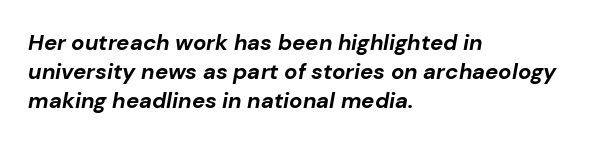
The image shows 22 px bold type, italic (leaning right); set left-aligned, normal line spacing (1.31x), normal letter spacing, not underlined.
